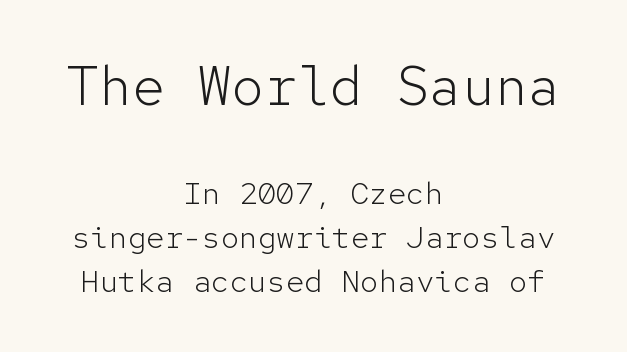
{"serif": "no", "italic": "no", "bold": "no", "weight": "light", "width": "normal", "stroke_contrast": "low", "x_height": "medium", "monospaced": "yes", "underline": "no", "align": "center", "line_spacing": "normal", "line_spacing_ratio": 1.43, "letter_spacing": "normal", "letter_spacing_em": 0.0, "larger_block": "first", "size_ratio": 1.77, "glyph_px": 55}
